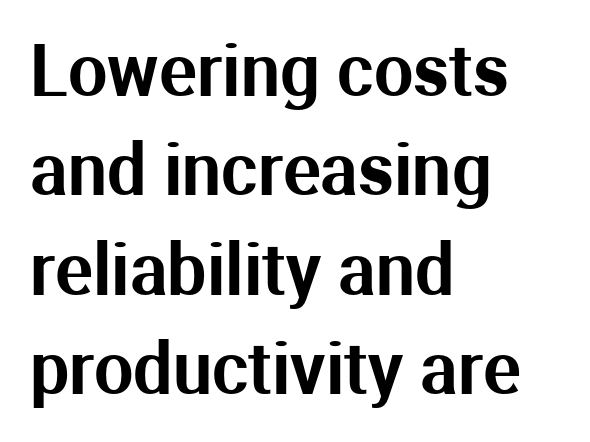
Does extra space separate the letters? No, they use regular spacing. What kind of face is this? One without serifs — a sans. The passage shown is not underscored anywhere. If you drew a ruler down the left edge, every line would touch it. A normal amount of white space separates one row of letters from the next.
